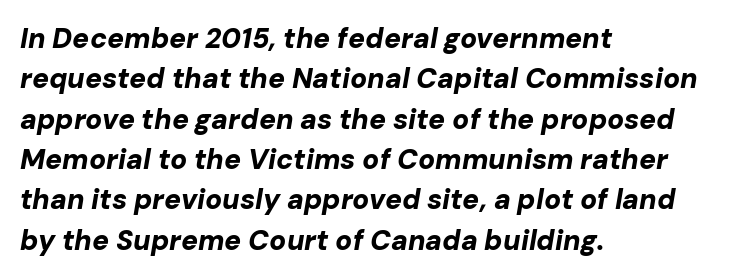
The image shows 28 px bold type, italic (leaning right); set left-aligned, normal line spacing (1.44x), normal letter spacing, not underlined; low stroke contrast and a medium x-height.
